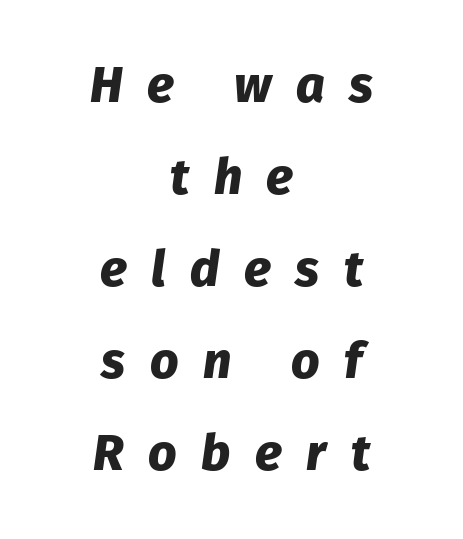
You could only call the tracking loose — the letters float apart. Does the weight exceed regular? Yes, all the way to bold. The lines in this sample share a center point and differ in where they start and stop. Each letter keeps its own natural width here, so spacing adapts to shape. Clear beneath every line of the passage.
